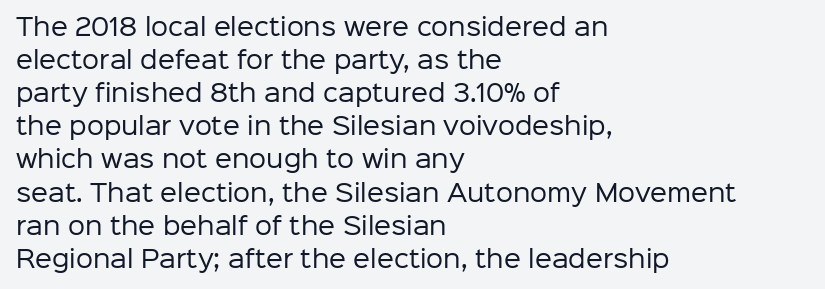
Q: Is the text bold? A: No.
Q: Is the text italic (slanted)? A: No, it is upright.
Q: Is the text underlined? A: No.
Q: How is the paragraph aligned? A: Left-aligned.
Q: Is the spacing between letters normal or unusually wide? A: Normal.
Q: Is the spacing between lines tight, normal or loose? A: Normal.
